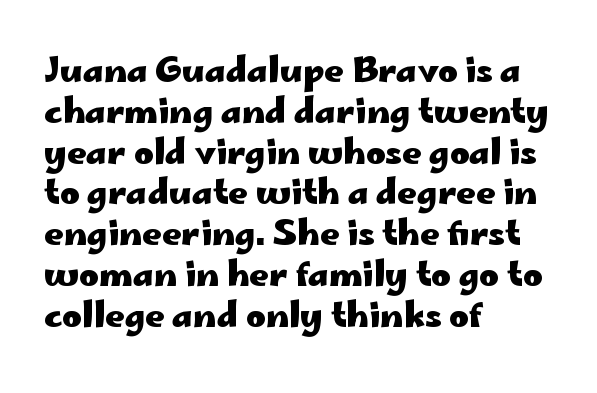
The image shows 34 px heavy, wide sans-serif type, upright; set left-aligned, line spacing 1.2x, normal letter spacing, not underlined; low stroke contrast and a small x-height.
